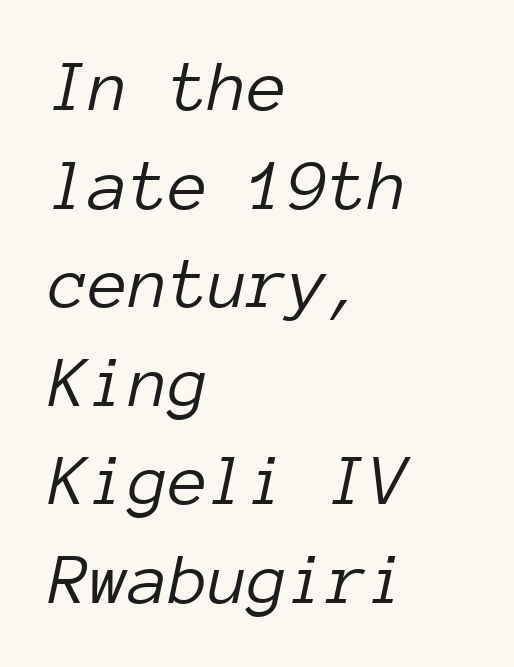
Reading down the column, the eye jumps a familiar distance to each next line. Posture: slanted. The line texture is even and compact thanks to regular tracking. Type without underlining. You could count columns in this text — the font is strictly monospaced.
